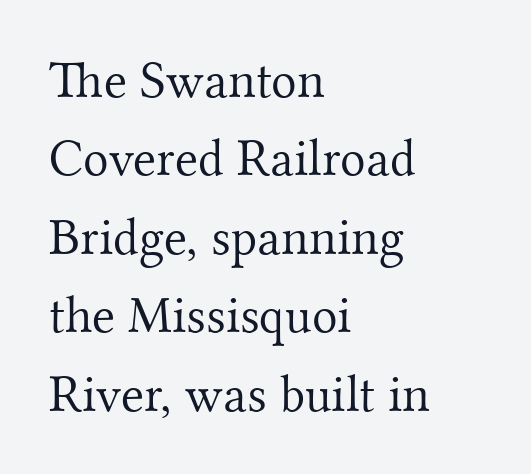
Is this a sans? No — the strokes have serifs. Each letter keeps its own natural width here, so spacing adapts to shape. The rag falls on the right side of this text block. Standard letterfit; no display-style spreading of the glyphs. A light-to-regular cut is what we see here. The vertical gap from one line to the next is medium.
